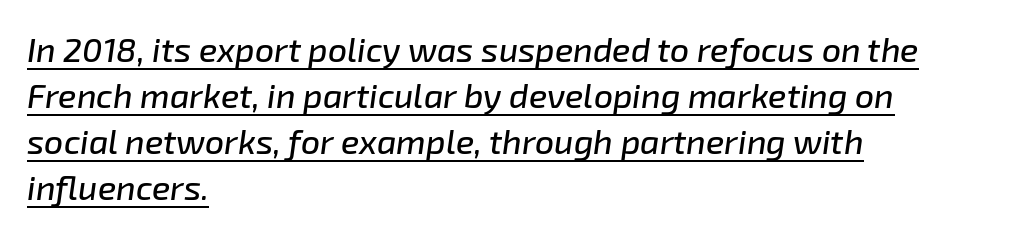
{"italic": "yes", "lean": "right", "slant_degrees": 8, "width": "normal", "stroke_contrast": "low", "x_height": "medium", "monospaced": "no", "underline": "yes", "align": "left", "line_spacing": "normal", "line_spacing_ratio": 1.35, "letter_spacing": "normal", "letter_spacing_em": 0.0, "glyph_px": 34}
